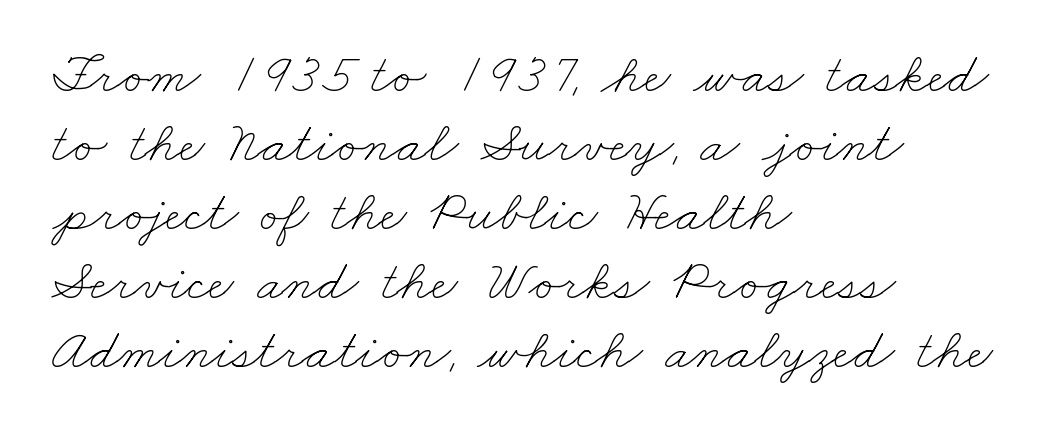
Q: Is the text bold? A: No.
Q: Is the text underlined? A: No.
Q: How is the paragraph aligned? A: Left-aligned.
Q: Is the spacing between letters normal or unusually wide? A: Normal.
Q: Width (condensed, normal, or wide)? A: Wide.
Q: Stroke contrast? A: Low.
Q: x-height? A: Small.
Q: Monospaced? A: No.
